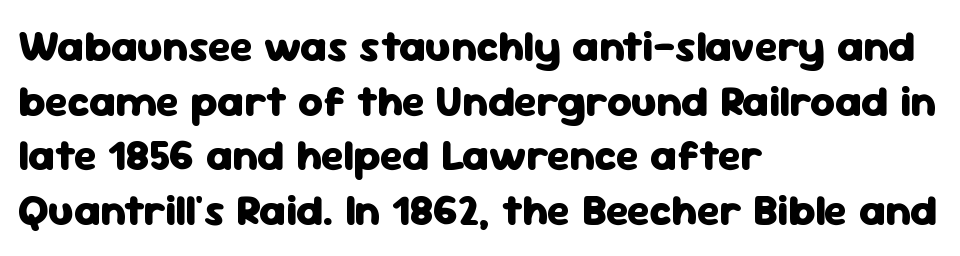
Stroke thickness is high; the sample reads as a true bold. Inter-character spacing is left at the font's built-in metrics. Is this a fixed-width face? No — the glyphs have proportional, varying widths. Nothing sits at the stroke ends, so this counts as sans-serif. Every stem runs plumb, perpendicular to the baseline.
